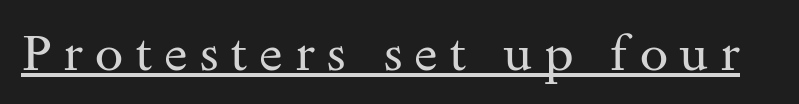
The image shows 51 px regular-weight, wide serif type, upright; set unusually wide letter spacing (+0.23 em), underlined; medium stroke contrast and a small x-height.
